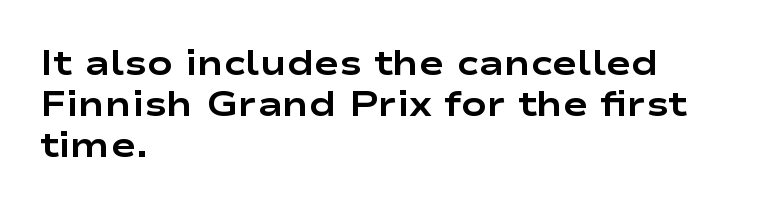
{"serif": "no", "italic": "no", "bold": "yes", "weight": "bold", "width": "wide", "stroke_contrast": "low", "x_height": "medium", "monospaced": "no", "underline": "no", "align": "left", "line_spacing_ratio": 1.21, "letter_spacing": "normal", "letter_spacing_em": 0.0, "glyph_px": 34}
